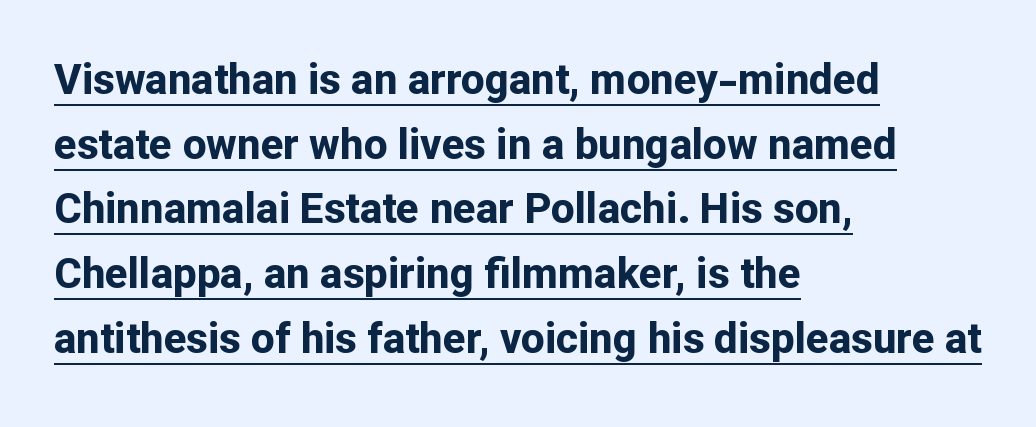
In terms of weight, the rendering is a true, heavy bold. Which margin do the lines hug? The left one — the right edge is uneven. The rendering uses the underline text-decoration. Varying glyph widths throughout — classic text-font behaviour. Is there any slant? The stems are plumb.
